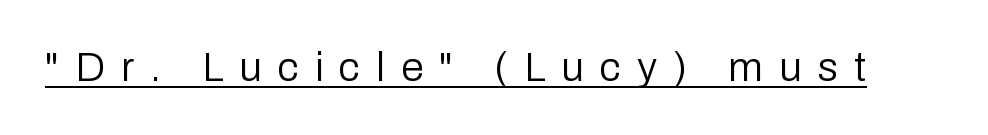
{"serif": "no", "italic": "no", "bold": "no", "weight": "regular", "width": "normal", "stroke_contrast": "low", "x_height": "medium", "monospaced": "no", "underline": "yes", "letter_spacing": "wide", "letter_spacing_em": 0.39, "glyph_px": 41}
